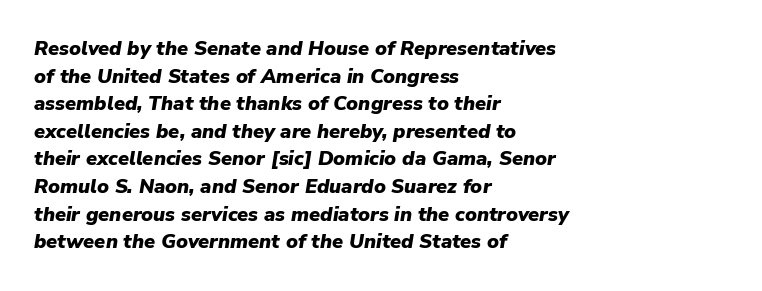
In CSS terms this would be text-align: left. The leading is moderate, giving the passage an even texture. The whole block is typeset with a tilt. A bare baseline throughout the passage. Each word holds together tightly as a unit, with standard inter-letter gaps. Thick stems and heavy bowls — unmistakably bold.
